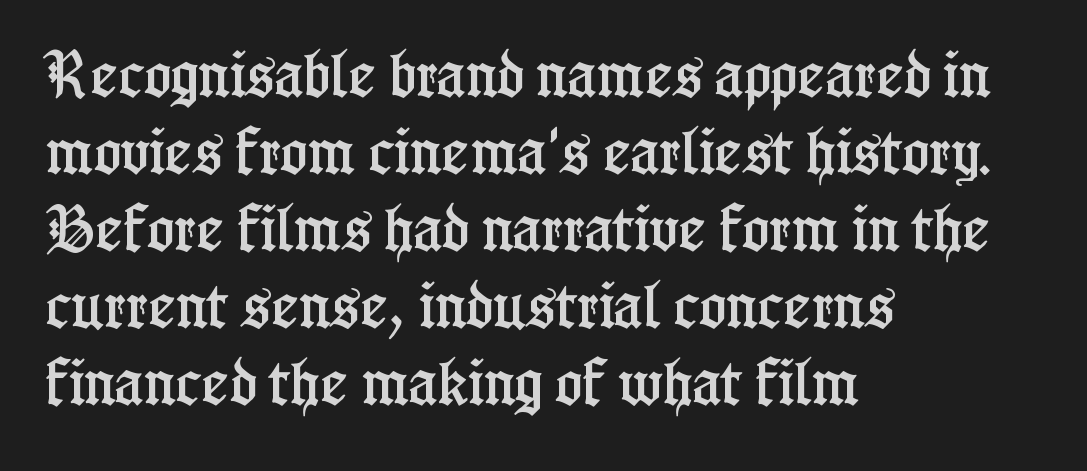
{"serif": "yes", "italic": "no", "width": "condensed", "stroke_contrast": "low", "x_height": "medium", "monospaced": "no", "underline": "no", "align": "left", "line_spacing": "normal", "line_spacing_ratio": 1.51, "letter_spacing": "normal", "letter_spacing_em": 0.0, "glyph_px": 51}
